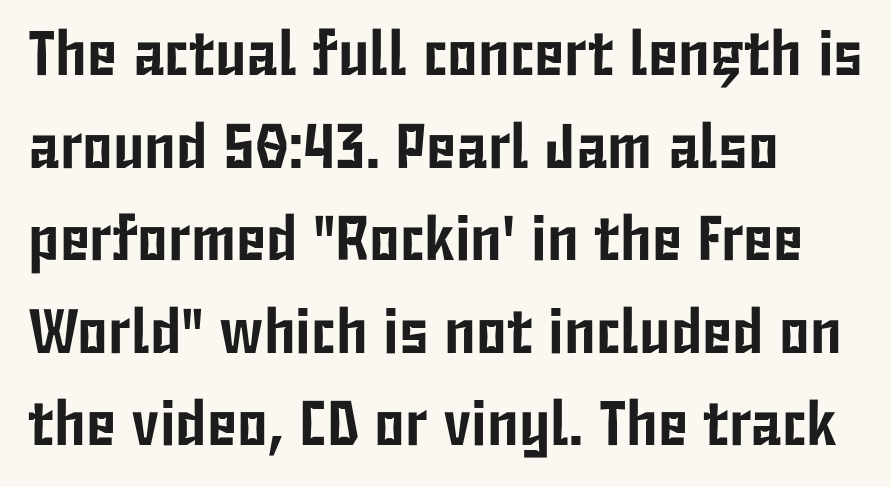
The string is rendered with underlining switched off. Is the block centered? No — it sits flush against the left margin. This sample uses plain, unmodified letter spacing. This sample has the flowing, uneven cadence of proportional lettering.
